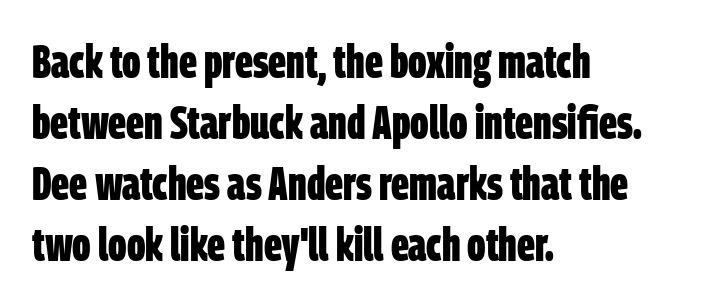
The image shows 47 px bold, condensed sans-serif type; set left-aligned, normal line spacing (1.3x), normal letter spacing, not underlined; low stroke contrast and a large x-height.
